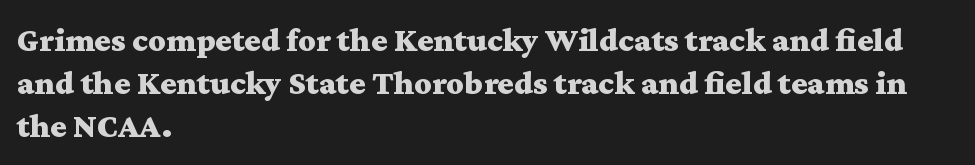
Q: Is the text bold? A: Yes.
Q: Is the text italic (slanted)? A: No, it is upright.
Q: Is the typeface a serif or a sans-serif typeface? A: Serif.
Q: Is the text underlined? A: No.
Q: How is the paragraph aligned? A: Left-aligned.
Q: Is the spacing between letters normal or unusually wide? A: Normal.
Q: Is the spacing between lines tight, normal or loose? A: Normal.
Q: Width (condensed, normal, or wide)? A: Wide.
Q: Stroke contrast? A: Medium.
Q: x-height? A: Medium.
Q: Monospaced? A: No.
